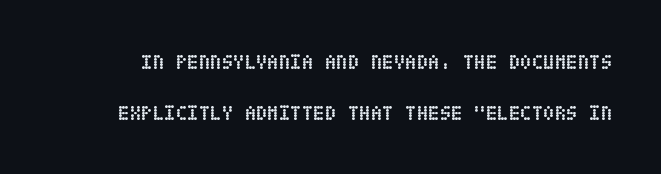
The image shows 21 px bold type, upright; set loose line spacing (2.42x), normal letter spacing, not underlined.
